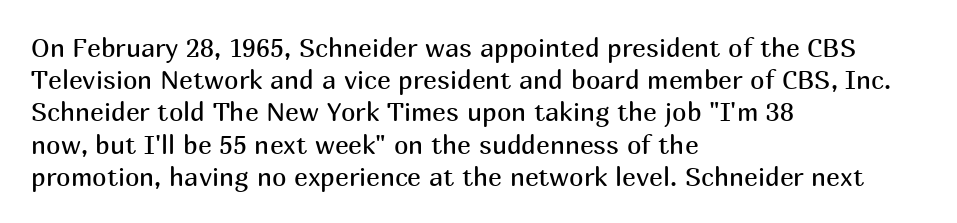
{"italic": "no", "bold": "no", "underline": "no", "align": "left", "line_spacing_ratio": 1.24, "letter_spacing": "normal", "letter_spacing_em": 0.0, "glyph_px": 26}
